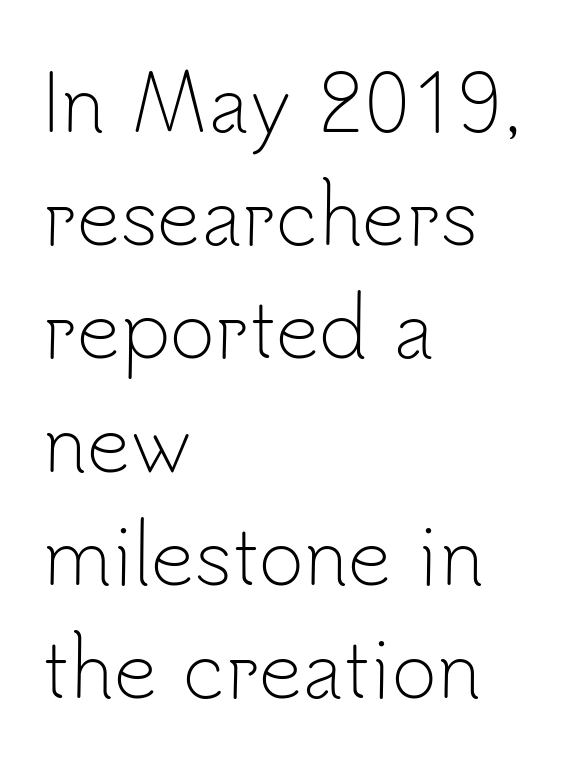
{"serif": "no", "italic": "no", "bold": "no", "weight": "light", "width": "normal", "stroke_contrast": "low", "x_height": "small", "monospaced": "no", "underline": "no", "align": "left", "line_spacing": "normal", "line_spacing_ratio": 1.47, "letter_spacing": "normal", "letter_spacing_em": 0.0, "glyph_px": 77}
